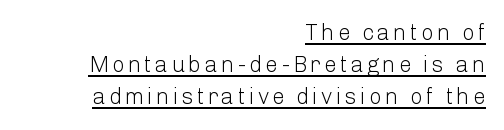
{"italic": "no", "bold": "no", "underline": "yes", "align": "right", "line_spacing": "normal", "line_spacing_ratio": 1.46, "glyph_px": 22}
